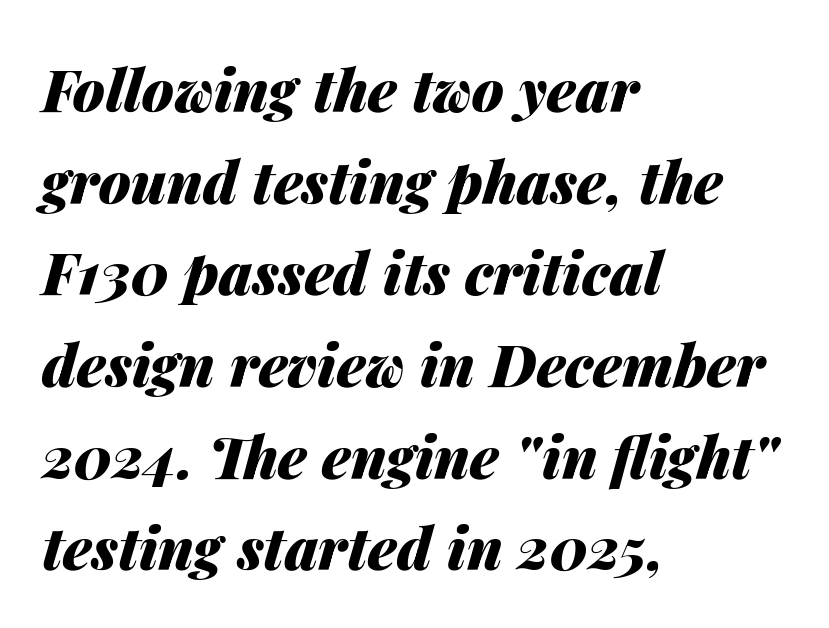
{"italic": "yes", "lean": "right", "slant_degrees": 14, "bold": "yes", "weight": "heavy", "width": "normal", "stroke_contrast": "medium", "x_height": "medium", "monospaced": "no", "underline": "no", "align": "left", "line_spacing": "normal", "line_spacing_ratio": 1.58, "letter_spacing": "normal", "letter_spacing_em": 0.0, "glyph_px": 58}
